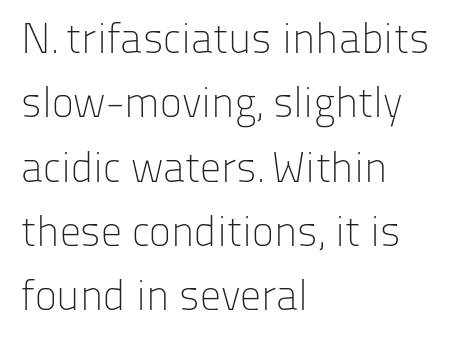
Tracking here is standard; glyphs follow each other at the usual distance. Style check: upright. Is there much room between lines? A standard amount, neither cramped nor airy. I'd call this a sans setting — the letters go barefoot. Varying glyph widths throughout — classic text-font behaviour. Is the type heavy? It reads as light-to-regular instead.
